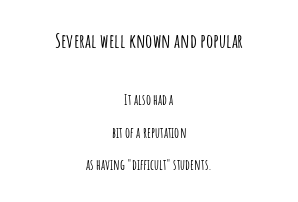
Q: Is the text italic (slanted)? A: No, it is upright.
Q: Is the text underlined? A: No.
Q: How is the paragraph aligned? A: Centered.
Q: Is the spacing between letters normal or unusually wide? A: Normal.
Q: Is the spacing between lines tight, normal or loose? A: Loose.
Q: Which block of text is set in a larger size, the first (top) or the second (bottom)? A: The first (top) one.
